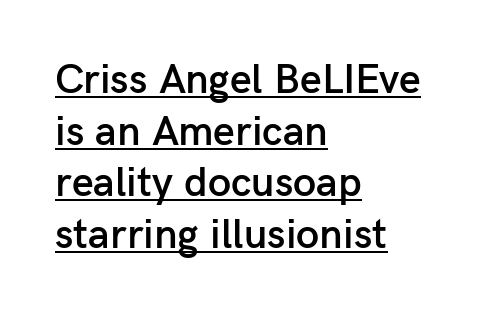
Q: Is the text bold? A: Semi-bold.
Q: Is the text italic (slanted)? A: No, it is upright.
Q: Is the typeface a serif or a sans-serif typeface? A: Sans-serif.
Q: Is the text underlined? A: Yes.
Q: How is the paragraph aligned? A: Left-aligned.
Q: Is the spacing between letters normal or unusually wide? A: Normal.
Q: Width (condensed, normal, or wide)? A: Normal.
Q: Stroke contrast? A: Low.
Q: x-height? A: Medium.
Q: Monospaced? A: No.
